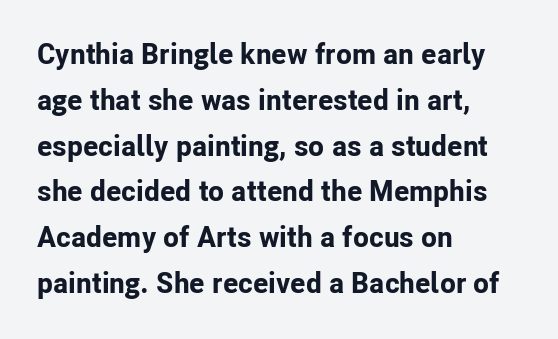
The image shows 29 px bold sans-serif type, upright; set left-aligned, normal line spacing (1.58x), normal letter spacing, not underlined; low stroke contrast and a medium x-height.
